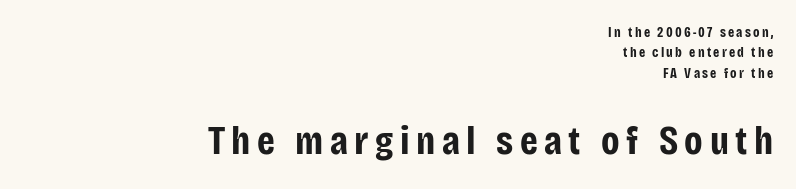
Q: Is the text bold? A: Yes.
Q: Is the text italic (slanted)? A: No, it is upright.
Q: Is the typeface a serif or a sans-serif typeface? A: Sans-serif.
Q: Is the text underlined? A: No.
Q: How is the paragraph aligned? A: Right-aligned.
Q: Is the spacing between lines tight, normal or loose? A: Normal.
Q: Which block of text is set in a larger size, the first (top) or the second (bottom)? A: The second (bottom) one.
Q: Width (condensed, normal, or wide)? A: Condensed.
Q: Stroke contrast? A: Low.
Q: x-height? A: Large.
Q: Monospaced? A: No.
